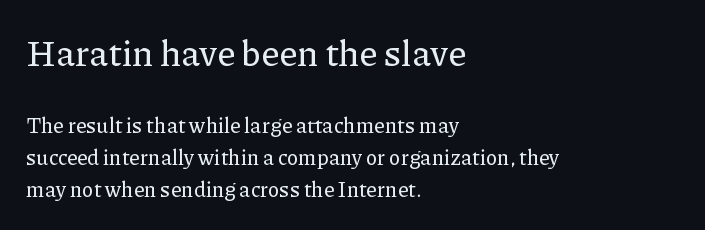
The image shows 36 px serif type, upright; set left-aligned, normal line spacing (1.51x), normal letter spacing, not underlined; the first (top) block is 1.71x larger; low stroke contrast and a medium x-height.
